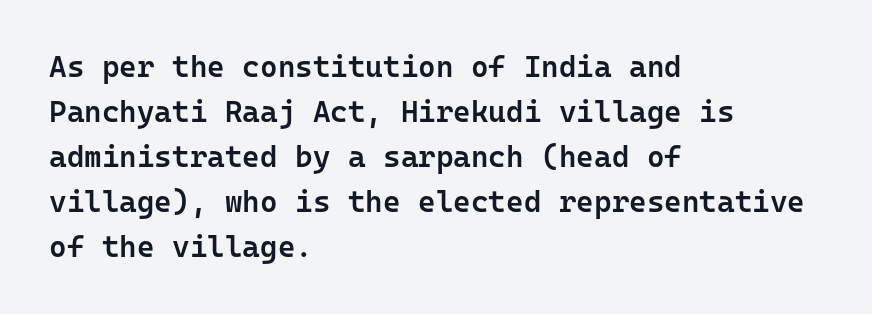
Is this a fixed-width face? Yes — each glyph sits in an identical cell. A classic flush-left, rag-right setting is used for this passage. Notice how the stems are strictly vertical — no italics here. Its strokes are somewhat broadened, the hallmark of semibold type. Students, note that the glyphs here touch the page at normal intervals. This sample uses a sans-serif face.
